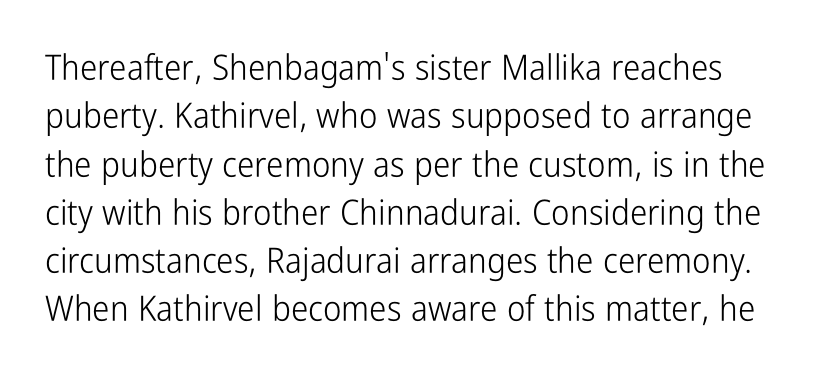
The specimen reads as upright at a glance. Each new line begins a customary step beneath the previous one. What kind of face is this? One without serifs — a sans. You could not count columns in this text — the font is proportionally spaced.
